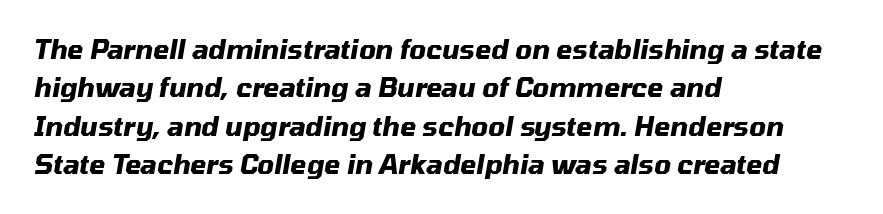
{"italic": "yes", "lean": "right", "slant_degrees": 10, "bold": "yes", "underline": "no", "align": "left", "line_spacing": "normal", "line_spacing_ratio": 1.48, "letter_spacing": "normal", "letter_spacing_em": 0.0, "glyph_px": 26}
